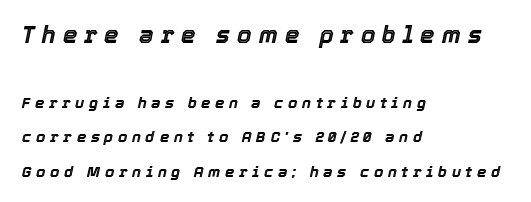
{"italic": "yes", "lean": "right", "slant_degrees": 12, "underline": "no", "align": "left", "line_spacing": "loose", "line_spacing_ratio": 2.31, "letter_spacing": "wide", "letter_spacing_em": 0.31, "larger_block": "first", "size_ratio": 1.53, "glyph_px": 23}
